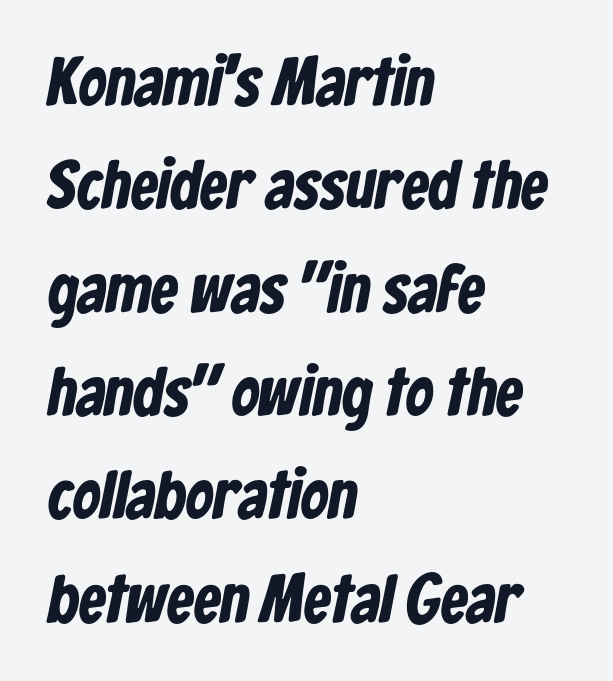
{"serif": "no", "bold": "yes", "weight": "bold", "width": "condensed", "stroke_contrast": "low", "x_height": "medium", "monospaced": "no", "underline": "no", "align": "left", "line_spacing": "normal", "line_spacing_ratio": 1.52, "letter_spacing": "normal", "letter_spacing_em": 0.0, "glyph_px": 68}
